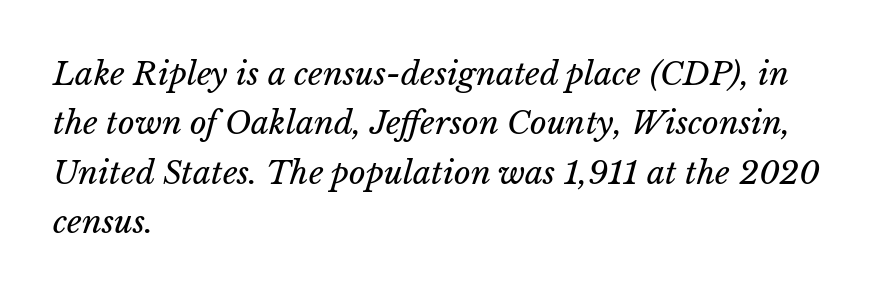
Short and long lines alike share a common starting point at left. Tracking value appears to be zero — textbook default spacing. Notice how descenders clear the ascenders below comfortably — that's standard leading. Stem width sits at or under what a default text font uses. Here the designer chose a conventional face with non-uniform glyph widths. Underlining? Definitely not there.
